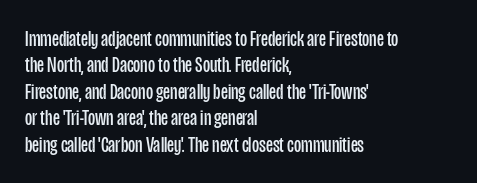
This sample uses an upright cut, with every glyph sitting square on the baseline. Underlining? Definitely not there. Heaviness? Minimal to ordinary, like unemphasized prose. Short note: letters normally spaced. Where is the straight margin? On the left.
